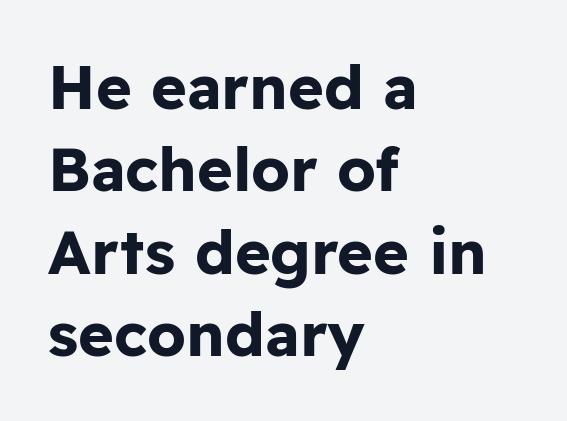
Q: Is the text bold? A: Yes.
Q: Is the text italic (slanted)? A: No, it is upright.
Q: Is the typeface a serif or a sans-serif typeface? A: Sans-serif.
Q: Is the text underlined? A: No.
Q: How is the paragraph aligned? A: Left-aligned.
Q: Is the spacing between letters normal or unusually wide? A: Normal.
Q: Is the spacing between lines tight, normal or loose? A: Normal.
Q: Width (condensed, normal, or wide)? A: Normal.
Q: Stroke contrast? A: Low.
Q: x-height? A: Medium.
Q: Monospaced? A: No.
